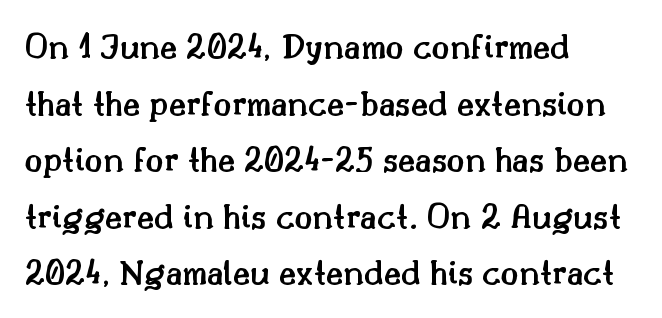
The tracking reads as untouched default to a designer's eye. This rendering employs a face with finishing strokes, i.e., a serif. A typesetter would call this proportional, since set widths differ per character. The strip under each line holds only bare page. Notice how the passage keeps a crisp vertical edge on the left only. Ascenders rise straight up at ninety degrees.
